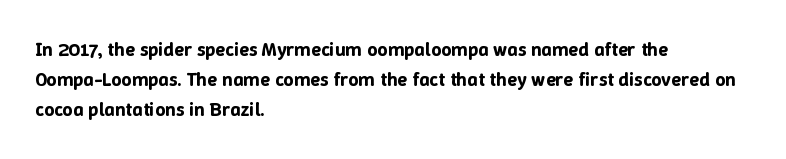
The image shows 20 px text type, upright; set left-aligned, normal line spacing (1.51x), normal letter spacing, not underlined.
